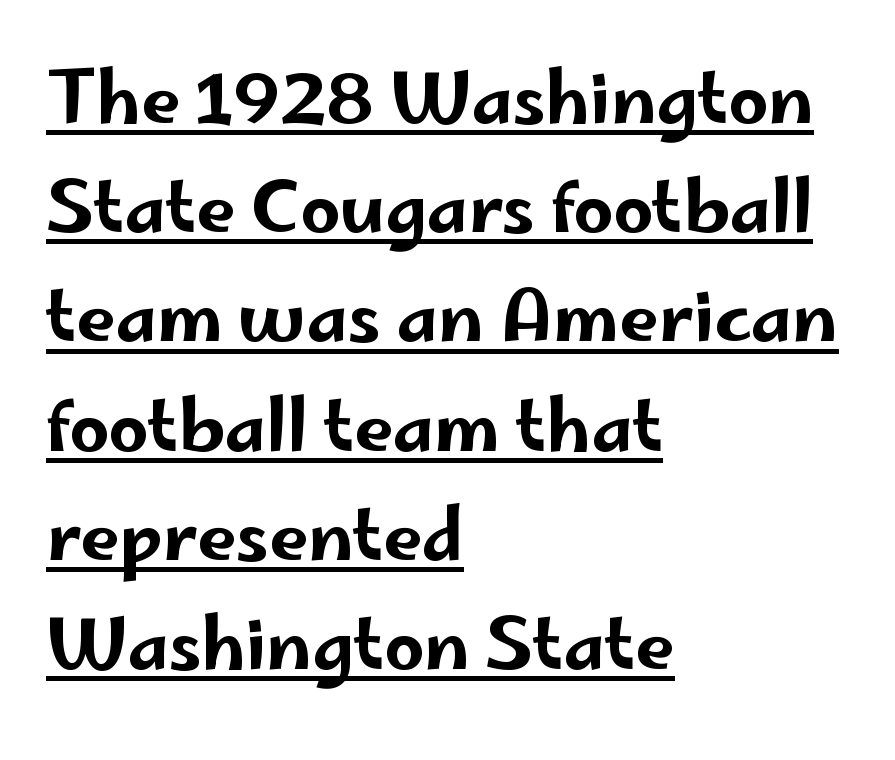
Q: Is the text italic (slanted)? A: No, it is upright.
Q: Is the typeface a serif or a sans-serif typeface? A: Sans-serif.
Q: Is the text underlined? A: Yes.
Q: How is the paragraph aligned? A: Left-aligned.
Q: Is the spacing between letters normal or unusually wide? A: Normal.
Q: Is the spacing between lines tight, normal or loose? A: Normal.
Q: Width (condensed, normal, or wide)? A: Wide.
Q: Stroke contrast? A: Low.
Q: x-height? A: Small.
Q: Monospaced? A: No.
